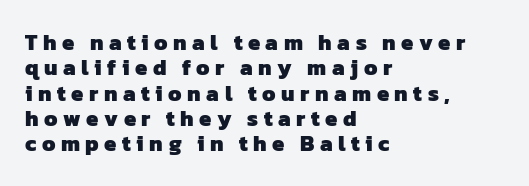
The image shows 22 px bold type; set left-aligned, tight line spacing (1.15x), unusually wide letter spacing (+0.25 em), not underlined.
